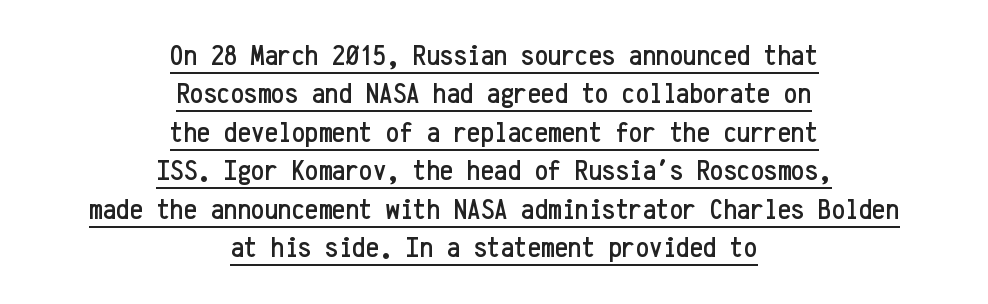
The image shows 30 px condensed sans-serif type, upright, monospaced; set centered, normal line spacing (1.28x), normal letter spacing, underlined; low stroke contrast and a medium x-height.
